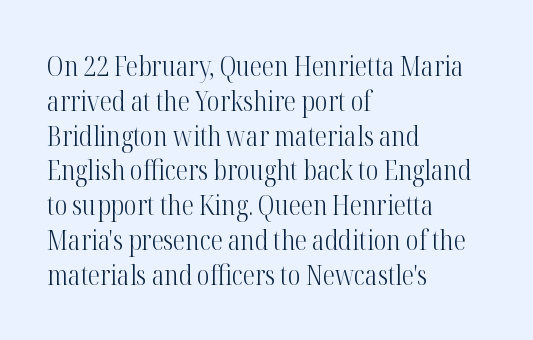
This sample keeps an unexceptional amount of space between lines. Characters remain perfectly vertical along every line. The gap between lines stays unmarked. Is this a heavy cut? Hardly; it is regular or lighter.
